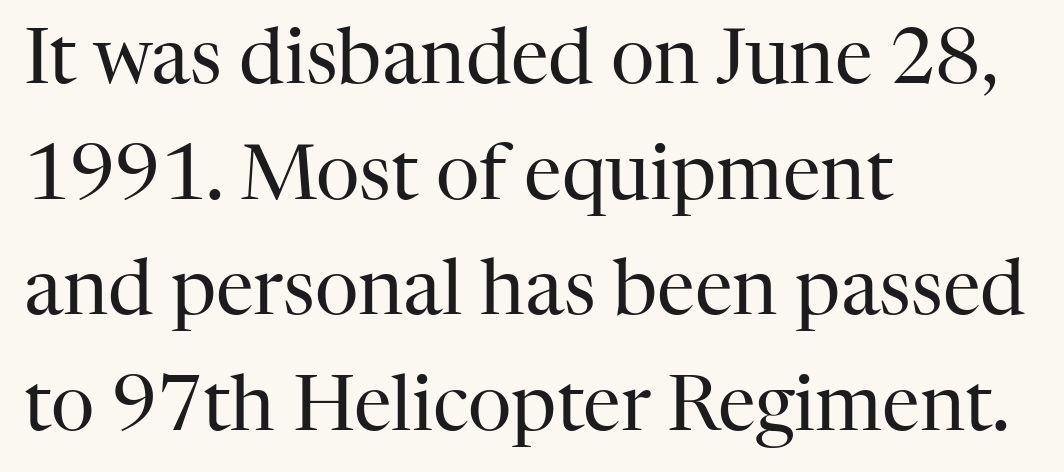
The letters stand upright; this is a roman face. Type style note: has serifs. Inter-character spacing is left at the font's built-in metrics. These lines stack with their left ends in a neat column.
